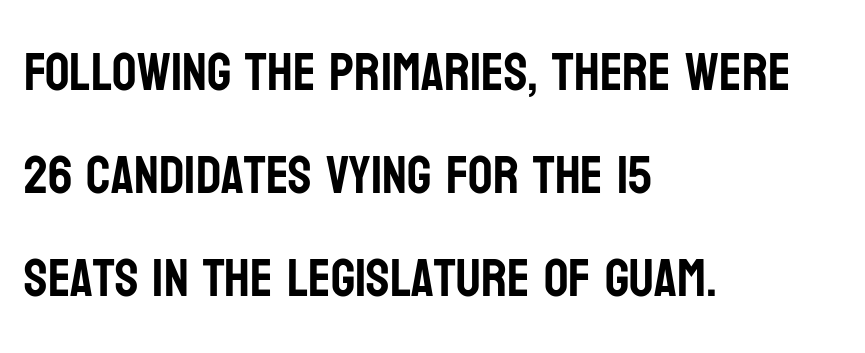
{"serif": "no", "italic": "no", "width": "condensed", "stroke_contrast": "low", "x_height": "large", "monospaced": "no", "underline": "no", "align": "left", "line_spacing": "loose", "line_spacing_ratio": 1.91, "letter_spacing": "normal", "letter_spacing_em": 0.0, "glyph_px": 54}
